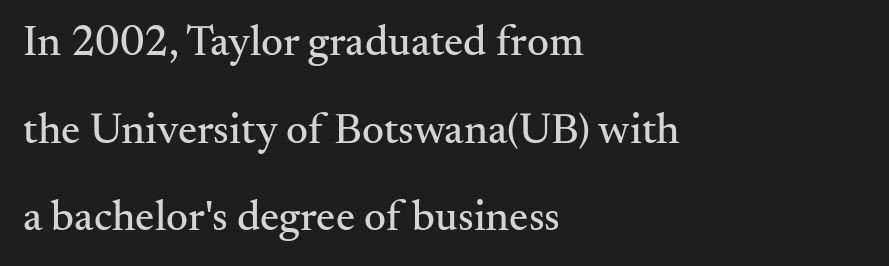
The image shows 43 px serif type, upright; set left-aligned, loose line spacing (2.04x), normal letter spacing, not underlined; medium stroke contrast and a small x-height.
